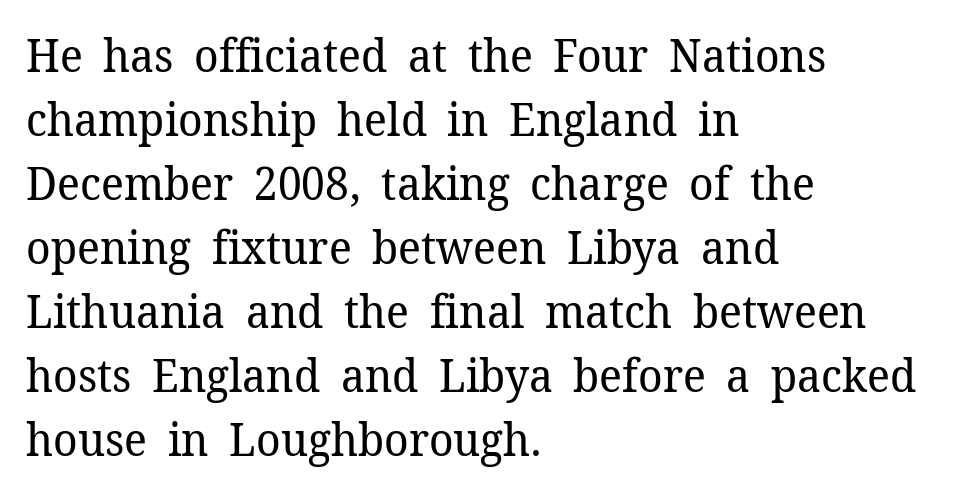
Has an underline been added? It has not. The letters sit at their default tracking, neither squeezed nor spread. Upright lettering throughout. Casual observation: everything's shoved over to the left. The letters look calm and open, with moderate or lighter stems.
